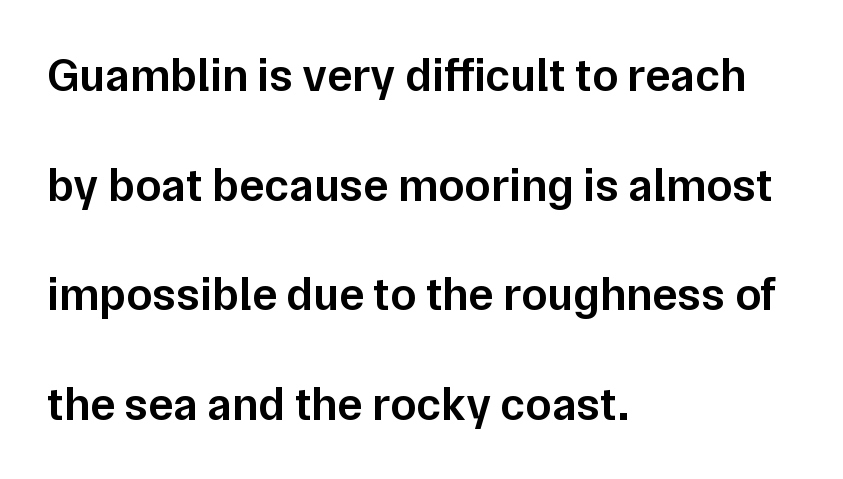
The image shows 47 px semibold sans-serif type, upright; set left-aligned, loose line spacing (2.33x), normal letter spacing, not underlined; low stroke contrast and a medium x-height.
